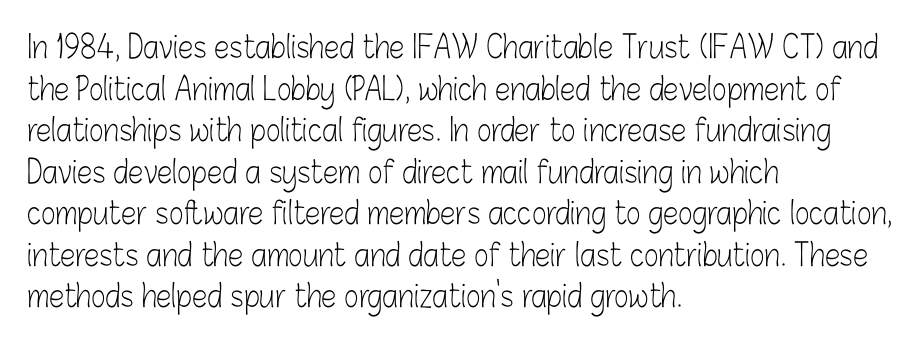
Q: Is the text bold? A: No.
Q: Is the text italic (slanted)? A: No, it is upright.
Q: Is the typeface a serif or a sans-serif typeface? A: Sans-serif.
Q: Is the text underlined? A: No.
Q: How is the paragraph aligned? A: Left-aligned.
Q: Is the spacing between letters normal or unusually wide? A: Normal.
Q: Is the spacing between lines tight, normal or loose? A: Normal.
Q: Width (condensed, normal, or wide)? A: Condensed.
Q: Stroke contrast? A: Low.
Q: x-height? A: Medium.
Q: Monospaced? A: No.
